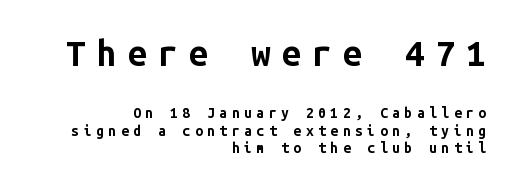
Q: Is the text bold? A: Yes.
Q: Is the text italic (slanted)? A: No, it is upright.
Q: Is the typeface a serif or a sans-serif typeface? A: Sans-serif.
Q: Is the text underlined? A: No.
Q: How is the paragraph aligned? A: Right-aligned.
Q: Is the spacing between letters normal or unusually wide? A: Unusually wide.
Q: Which block of text is set in a larger size, the first (top) or the second (bottom)? A: The first (top) one.
Q: Width (condensed, normal, or wide)? A: Normal.
Q: Stroke contrast? A: Low.
Q: x-height? A: Medium.
Q: Monospaced? A: Yes.
